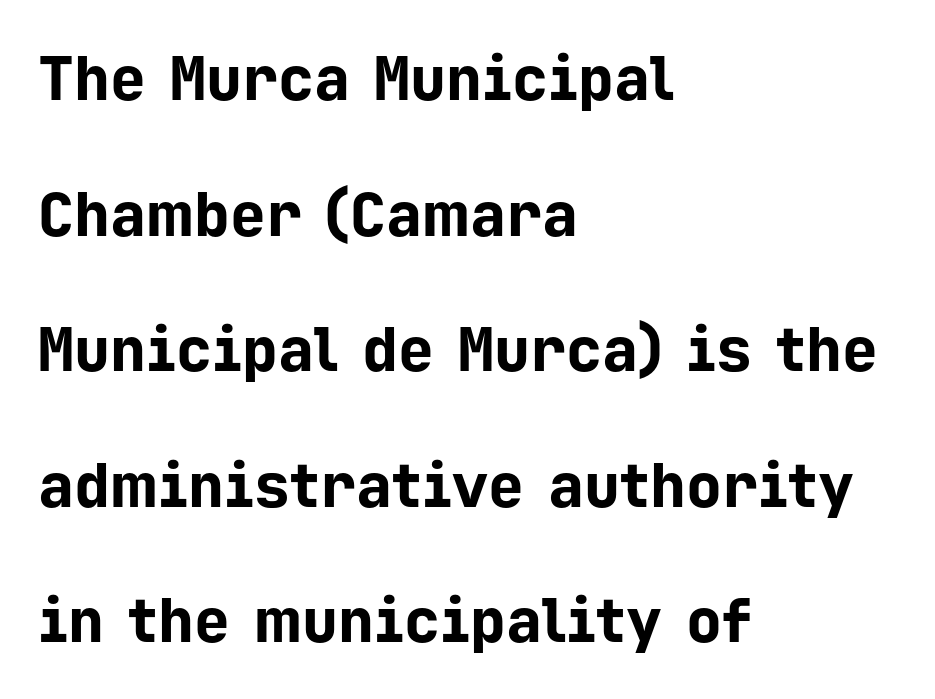
The image shows 60 px bold sans-serif type, upright, monospaced; set left-aligned, loose line spacing (2.26x), normal letter spacing, not underlined; low stroke contrast and a medium x-height.
